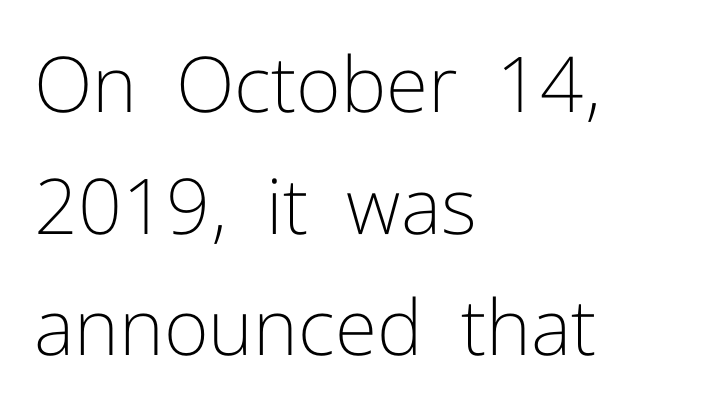
{"serif": "no", "italic": "no", "bold": "no", "weight": "light", "width": "normal", "stroke_contrast": "low", "x_height": "medium", "monospaced": "no", "underline": "no", "align": "left", "line_spacing": "normal", "line_spacing_ratio": 1.58, "letter_spacing": "normal", "letter_spacing_em": 0.0, "glyph_px": 77}
